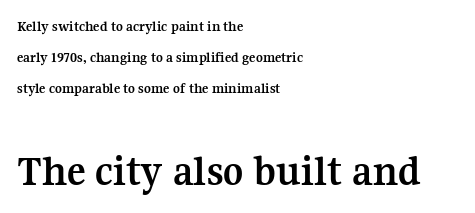
These lines were composed using upright roman letters. In terms of letterspacing, this is plain default setting. Heft: maximum for text — a bold. Small tapered or slab feet sit at the stroke ends, so this counts as serif. The rendering anchors every line to the left-hand side.
